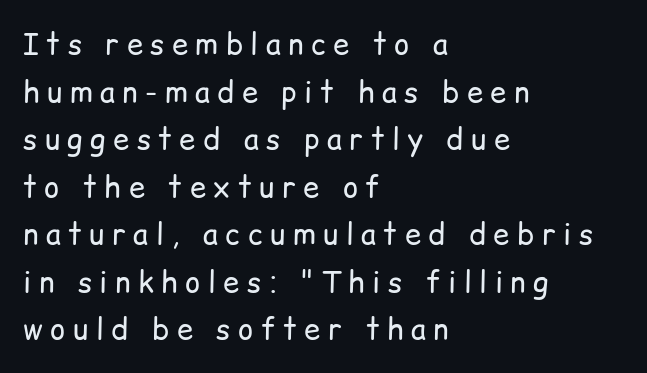
Look at the tracking — it's clearly loosened, letters drifting apart. Style check: upright. Is this a fixed-width face? No — the glyphs have proportional, varying widths. The characters are drawn with everyday or finer stroke widths. The words here are not underlined.
